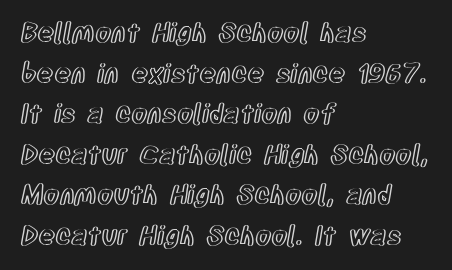
Q: Is the text italic (slanted)? A: Yes.
Q: Is the text underlined? A: No.
Q: How is the paragraph aligned? A: Left-aligned.
Q: Is the spacing between letters normal or unusually wide? A: Normal.
Q: Is the spacing between lines tight, normal or loose? A: Normal.
